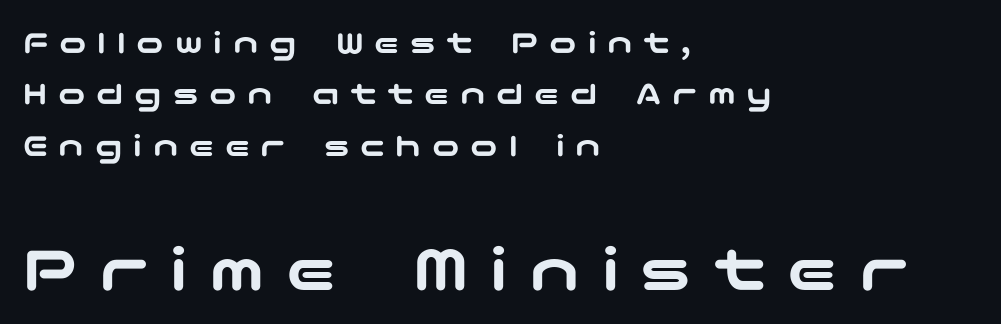
The image shows 68 px wide sans-serif type, upright; set left-aligned, normal line spacing (1.51x), unusually wide letter spacing (+0.32 em), not underlined; the second (bottom) block is 2.0x larger; low stroke contrast and a medium x-height.
